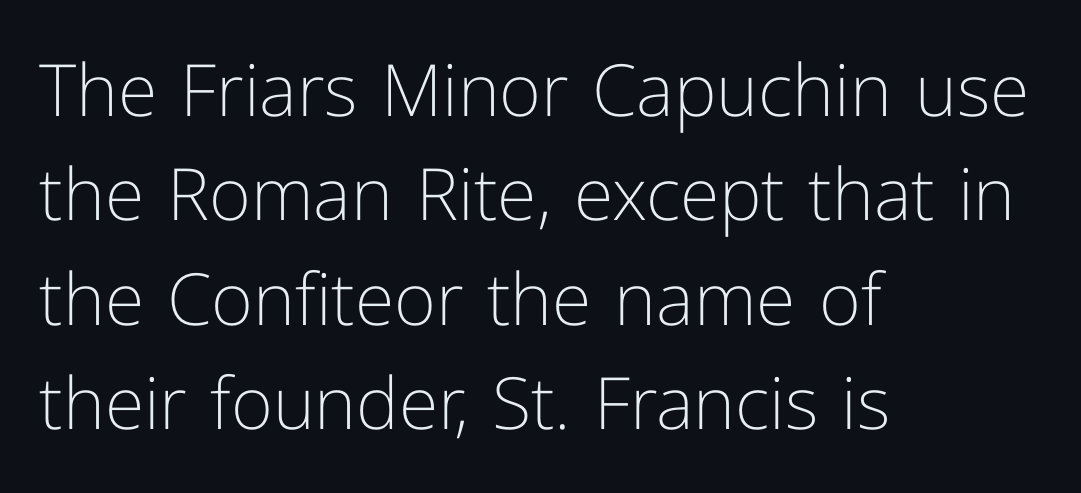
Q: Is the text bold? A: No.
Q: Is the text italic (slanted)? A: No, it is upright.
Q: Is the typeface a serif or a sans-serif typeface? A: Sans-serif.
Q: Is the text underlined? A: No.
Q: How is the paragraph aligned? A: Left-aligned.
Q: Is the spacing between letters normal or unusually wide? A: Normal.
Q: Is the spacing between lines tight, normal or loose? A: Normal.
Q: Width (condensed, normal, or wide)? A: Normal.
Q: Stroke contrast? A: Low.
Q: x-height? A: Medium.
Q: Monospaced? A: No.
